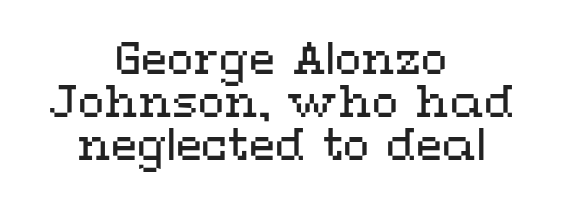
The image shows 43 px regular-weight, wide type, upright; set centered, tight line spacing (1.0x), normal letter spacing, not underlined; medium stroke contrast and a medium x-height.
